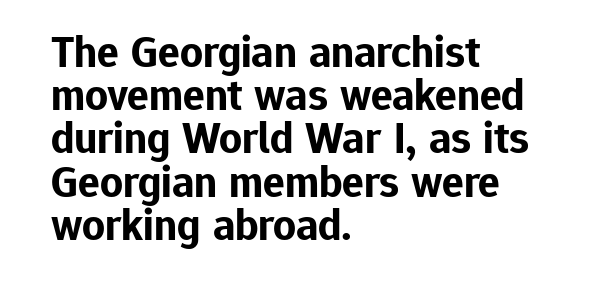
Q: Is the text bold? A: Yes.
Q: Is the text italic (slanted)? A: No, it is upright.
Q: Is the typeface a serif or a sans-serif typeface? A: Sans-serif.
Q: Is the text underlined? A: No.
Q: How is the paragraph aligned? A: Left-aligned.
Q: Is the spacing between letters normal or unusually wide? A: Normal.
Q: Is the spacing between lines tight, normal or loose? A: Tight.
Q: Width (condensed, normal, or wide)? A: Normal.
Q: Stroke contrast? A: Low.
Q: x-height? A: Medium.
Q: Monospaced? A: No.
